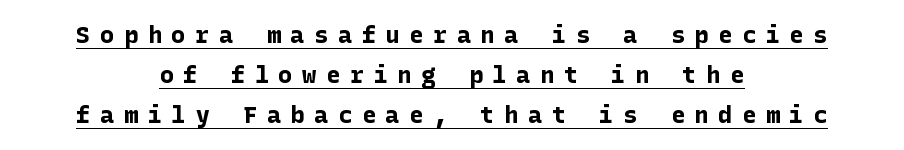
{"italic": "no", "bold": "yes", "underline": "yes", "align": "center", "line_spacing": "normal", "line_spacing_ratio": 1.67, "letter_spacing": "wide", "letter_spacing_em": 0.39, "glyph_px": 24}
